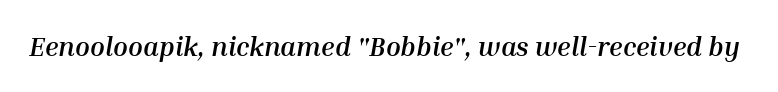
The image shows 27 px bold type, italic (leaning right); set normal letter spacing, not underlined.
